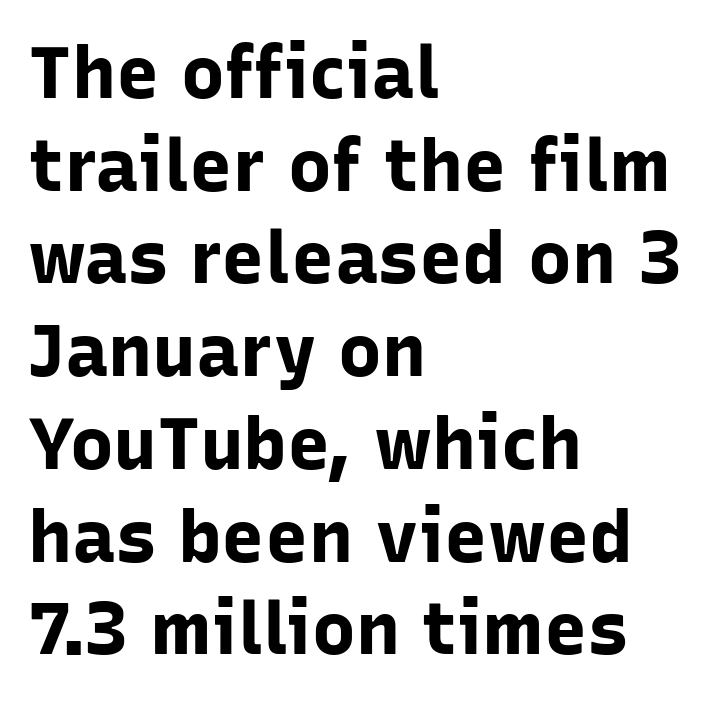
{"serif": "no", "italic": "no", "bold": "yes", "weight": "bold", "width": "normal", "stroke_contrast": "low", "x_height": "medium", "monospaced": "no", "underline": "no", "align": "left", "line_spacing": "normal", "line_spacing_ratio": 1.27, "letter_spacing": "normal", "letter_spacing_em": 0.0, "glyph_px": 73}
